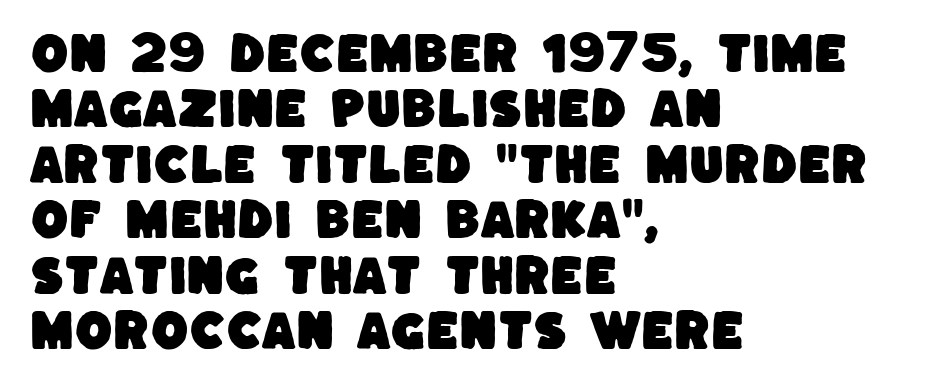
The text block is weighted toward the left margin, trailing off unevenly rightward. Note: no serifs on the glyphs. Each letter keeps its own natural width here, so spacing adapts to shape. Tracking value appears to be zero — textbook default spacing. Clear beneath every line of the passage. A normal amount of white space separates one row of letters from the next.
